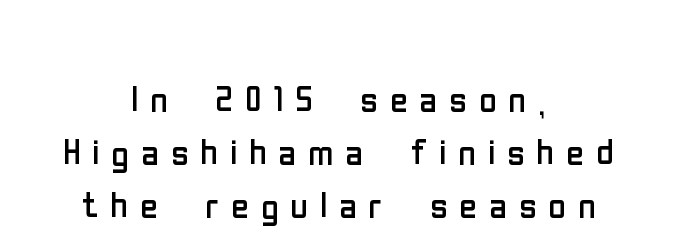
Stroke terminals: plain, sans-serif. How are the letters spaced? Widely, with obvious added tracking. Is this a fixed-width face? No — the glyphs have proportional, varying widths. A typesetter would mark this as roman, not italic. Teacher's note: observe the equal gaps on both sides — that is centered alignment. Heft: none added — not bold.
